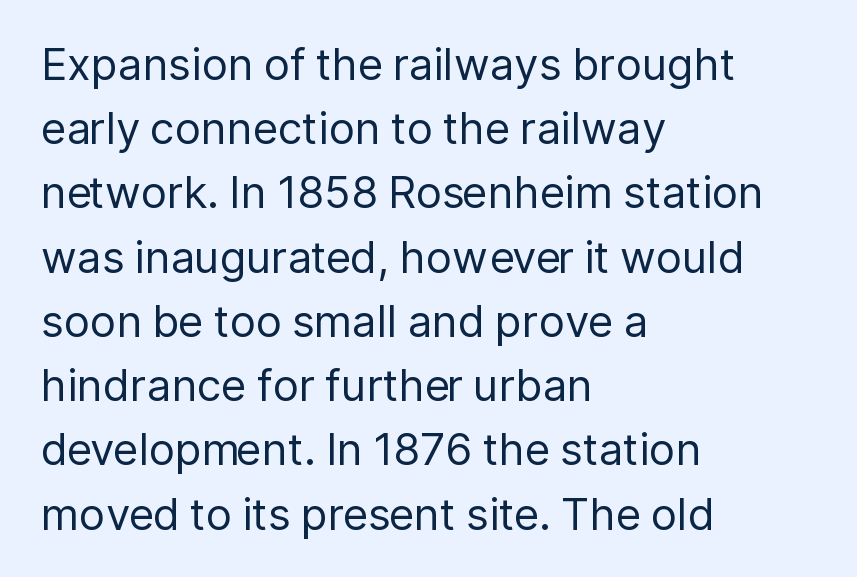
{"serif": "no", "italic": "no", "bold": "no", "weight": "regular", "width": "normal", "stroke_contrast": "low", "x_height": "medium", "monospaced": "no", "underline": "no", "align": "left", "line_spacing": "normal", "line_spacing_ratio": 1.46, "letter_spacing": "normal", "letter_spacing_em": 0.0, "glyph_px": 44}
